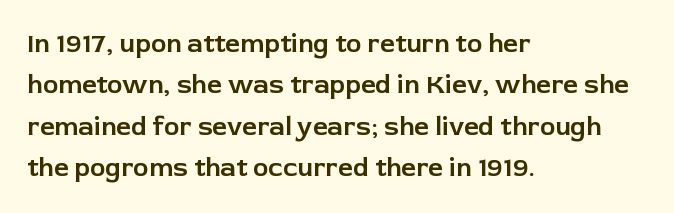
Honestly, there is no underline to notice here at all. Nothing unusual about the tracking: characters are spaced as the font intends. These lines stack with their left ends in a neat column. Posture: vertical. Normally led — the rows are evenly, conventionally spaced.
